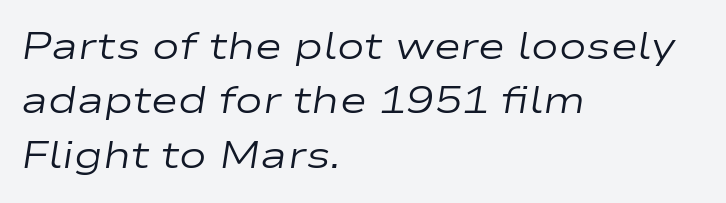
The image shows 37 px regular-weight, wide type, italic (leaning right); set left-aligned, normal line spacing (1.47x), normal letter spacing, not underlined; low stroke contrast and a medium x-height.
